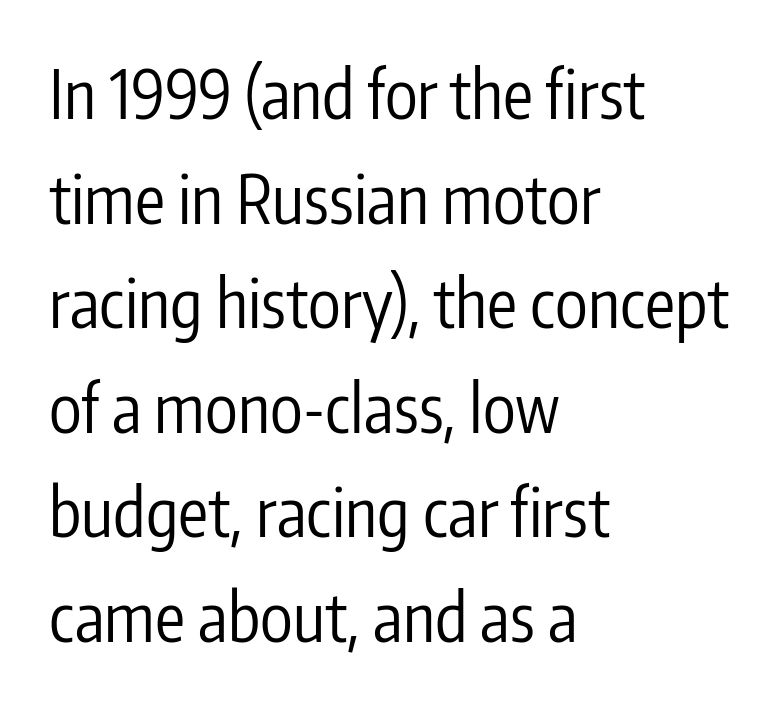
{"serif": "no", "italic": "no", "bold": "no", "weight": "regular", "width": "condensed", "stroke_contrast": "low", "x_height": "medium", "monospaced": "no", "underline": "no", "align": "left", "line_spacing": "normal", "line_spacing_ratio": 1.56, "letter_spacing": "normal", "letter_spacing_em": 0.0, "glyph_px": 67}
